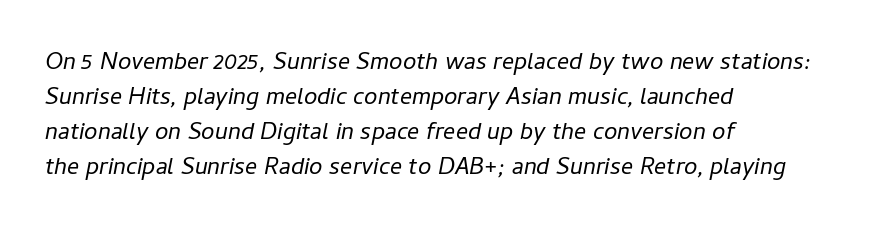
Between one letter and the next there's only the usual sliver of space. The rag falls on the right side of this text block. The block of text has a typical density, with ordinary space between rows. This is not heavy type; no bold has been used. These lines were composed using italics. Anything drawn beneath the words? Only blank space.
